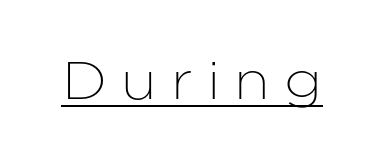
Q: Is the text italic (slanted)? A: No, it is upright.
Q: Is the typeface a serif or a sans-serif typeface? A: Sans-serif.
Q: Is the text underlined? A: Yes.
Q: Is the spacing between letters normal or unusually wide? A: Unusually wide.
Q: Width (condensed, normal, or wide)? A: Normal.
Q: Stroke contrast? A: Low.
Q: x-height? A: Medium.
Q: Monospaced? A: No.
